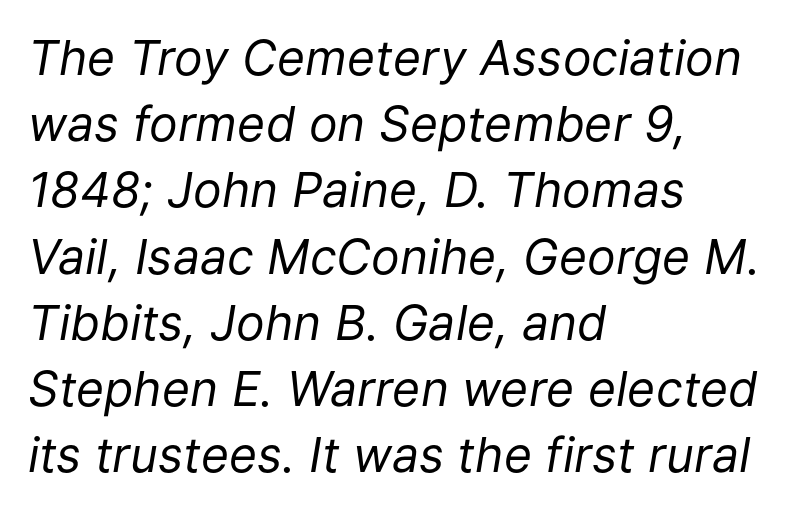
Characters follow at the spacing the type designer built in. Underline: absent. Whoever set this chose a conventional vertical rhythm. The letters advance in unequal steps, a hallmark of proportional type. Casual observation: everything's shoved over to the left. Observe the lean: these are italic letterforms.
